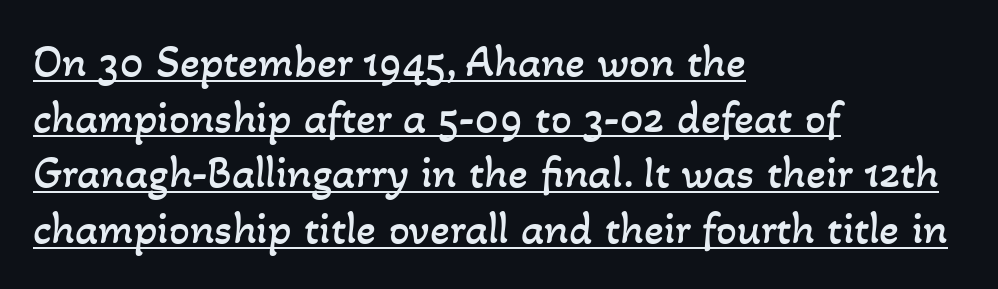
The image shows 46 px regular-weight type; set left-aligned, line spacing 1.21x, normal letter spacing, underlined; low stroke contrast and a small x-height.
